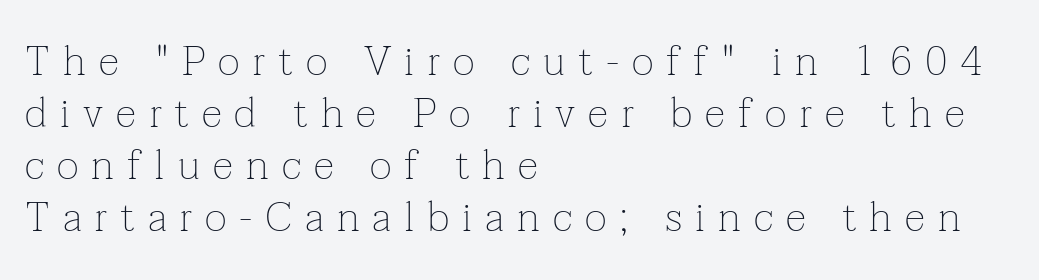
{"serif": "yes", "italic": "no", "bold": "no", "weight": "thin", "width": "normal", "stroke_contrast": "low", "x_height": "medium", "monospaced": "no", "underline": "no", "align": "left", "line_spacing_ratio": 1.24, "letter_spacing": "wide", "letter_spacing_em": 0.31, "glyph_px": 42}
